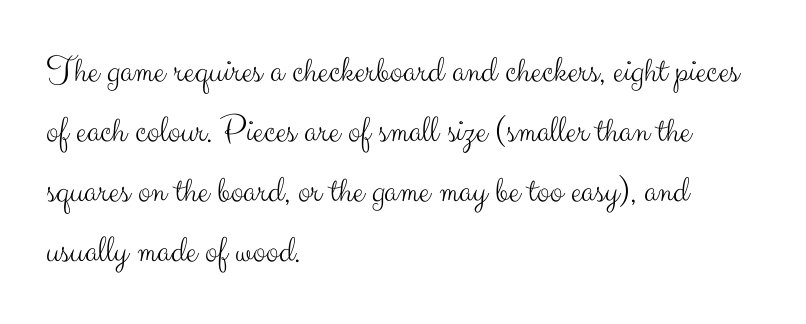
Q: Is the text bold? A: No.
Q: Is the text italic (slanted)? A: Yes.
Q: Is the typeface a serif or a sans-serif typeface? A: Sans-serif.
Q: Is the text underlined? A: No.
Q: How is the paragraph aligned? A: Left-aligned.
Q: Is the spacing between letters normal or unusually wide? A: Normal.
Q: Is the spacing between lines tight, normal or loose? A: Normal.
Q: Width (condensed, normal, or wide)? A: Normal.
Q: Stroke contrast? A: Medium.
Q: x-height? A: Small.
Q: Monospaced? A: No.
